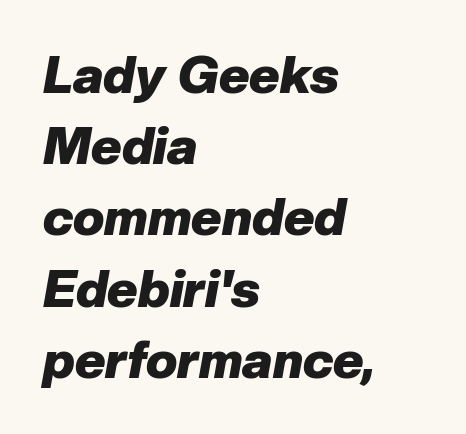
{"italic": "yes", "lean": "right", "slant_degrees": 10, "bold": "yes", "weight": "heavy", "width": "normal", "stroke_contrast": "low", "x_height": "medium", "monospaced": "no", "underline": "no", "align": "left", "line_spacing": "normal", "line_spacing_ratio": 1.37, "letter_spacing": "normal", "letter_spacing_em": 0.0, "glyph_px": 52}
